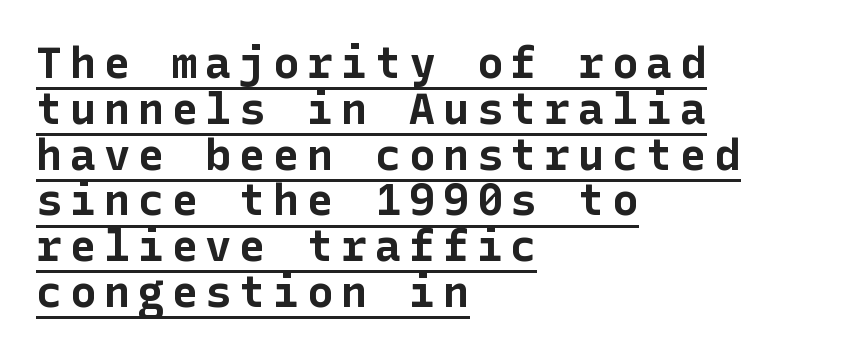
Q: Is the text bold? A: Yes.
Q: Is the text italic (slanted)? A: No, it is upright.
Q: Is the typeface a serif or a sans-serif typeface? A: Sans-serif.
Q: Is the text underlined? A: Yes.
Q: How is the paragraph aligned? A: Left-aligned.
Q: Is the spacing between lines tight, normal or loose? A: Tight.
Q: Width (condensed, normal, or wide)? A: Normal.
Q: Stroke contrast? A: Low.
Q: x-height? A: Medium.
